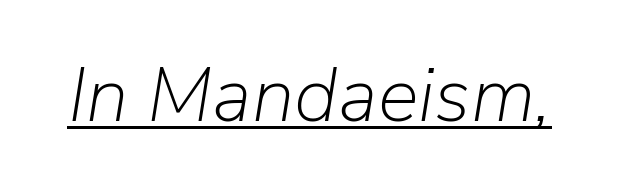
Character widths vary here, with narrow letters taking less room than wide ones. Every word sits above its own underline. The tracking reads as untouched default to a designer's eye. Stem width sits at or under what a default text font uses. Compared with ordinary roman type, these characters are visibly tilted.
